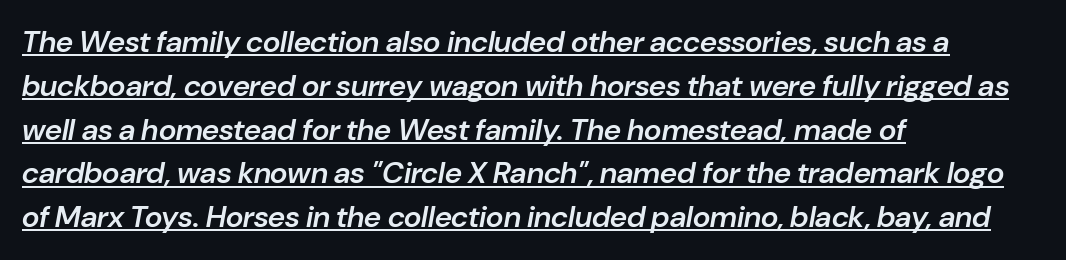
The image shows 30 px semibold type, italic (leaning right); set left-aligned, normal line spacing (1.46x), normal letter spacing, underlined; low stroke contrast and a medium x-height.
